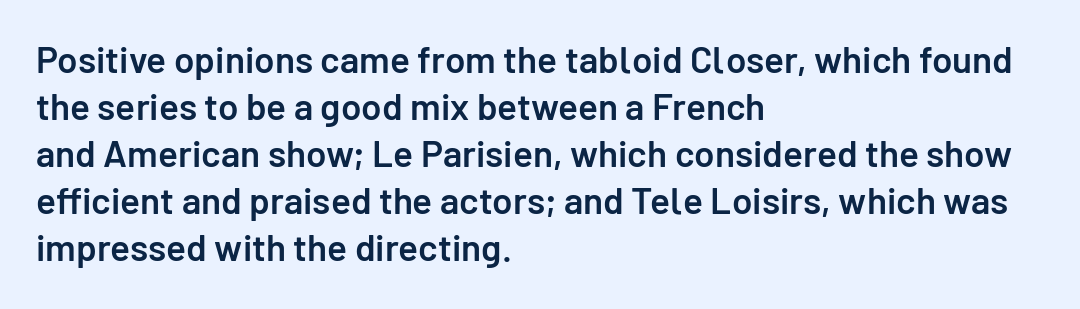
Check where the strokes stop: nothing finishes them off — pure sans. This sample is left-justified, so line endings fall wherever the words run out. Letters rest on an invisible, unmarked baseline. Upright lettering throughout.
